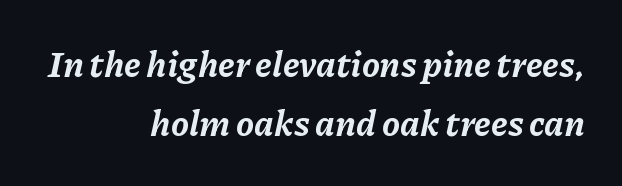
The image shows 36 px bold type, italic (leaning right); set right-aligned, normal line spacing (1.65x), normal letter spacing, not underlined; low stroke contrast and a medium x-height.
